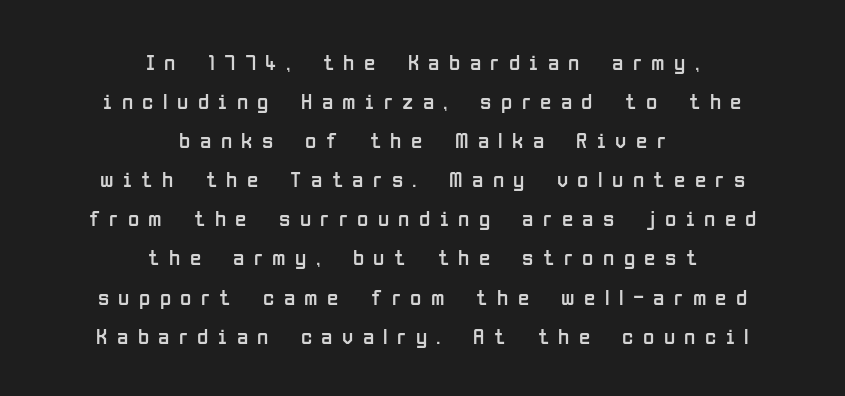
The image shows 23 px text type, upright; set centered, normal line spacing (1.7x), unusually wide letter spacing (+0.41 em), not underlined.
